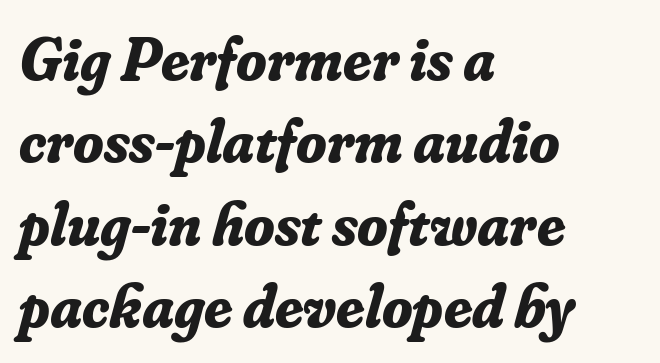
Q: Is the text bold? A: Yes.
Q: Is the text italic (slanted)? A: Yes, it leans right by about 16 degrees.
Q: Is the typeface a serif or a sans-serif typeface? A: Serif.
Q: Is the text underlined? A: No.
Q: How is the paragraph aligned? A: Left-aligned.
Q: Is the spacing between letters normal or unusually wide? A: Normal.
Q: Is the spacing between lines tight, normal or loose? A: Normal.
Q: Width (condensed, normal, or wide)? A: Normal.
Q: Stroke contrast? A: Low.
Q: x-height? A: Small.
Q: Monospaced? A: No.
